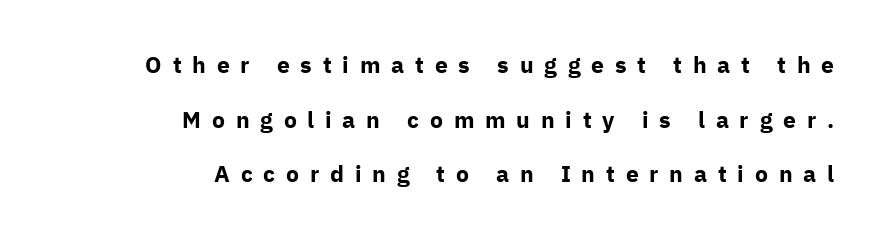
The image shows 23 px bold type, upright; set right-aligned, loose line spacing (2.38x), unusually wide letter spacing (+0.47 em), not underlined.
